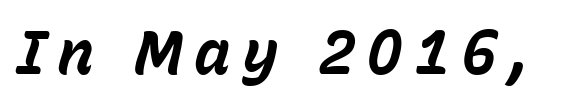
{"italic": "yes", "lean": "right", "slant_degrees": 15, "bold": "yes", "weight": "bold", "width": "normal", "stroke_contrast": "low", "x_height": "medium", "monospaced": "no", "underline": "no", "glyph_px": 61}
